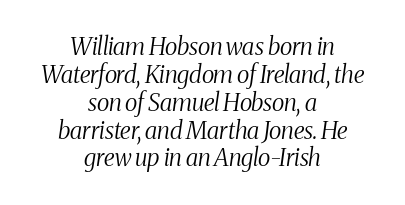
Rule under the text: the space is simply empty. This sample is center-justified, so both line endings float freely. The characters are drawn with everyday or finer stroke widths. Notice how the stems are inclined rather than vertical — that's the hallmark of italics. The rendering keeps characters at their native spacing.
